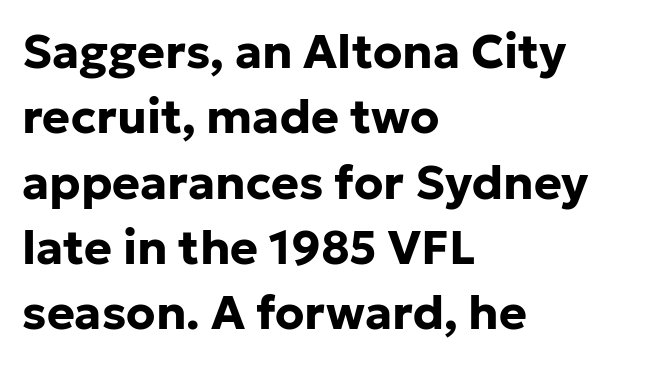
{"serif": "no", "italic": "no", "bold": "yes", "weight": "bold", "width": "normal", "stroke_contrast": "low", "x_height": "medium", "monospaced": "no", "underline": "no", "align": "left", "line_spacing": "normal", "line_spacing_ratio": 1.39, "letter_spacing": "normal", "letter_spacing_em": 0.0, "glyph_px": 47}
